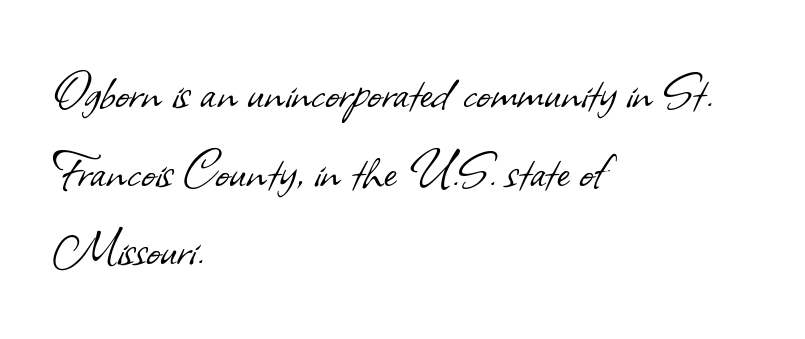
The image shows 60 px light sans-serif type; set left-aligned, normal line spacing (1.31x), normal letter spacing, not underlined; low stroke contrast and a small x-height.
